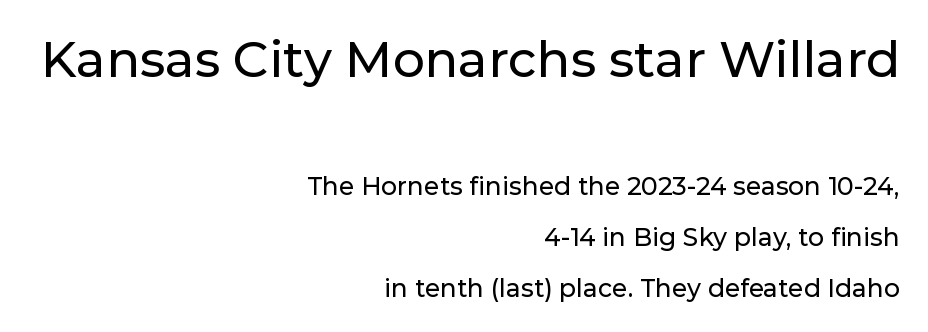
Q: Is the text italic (slanted)? A: No, it is upright.
Q: Is the typeface a serif or a sans-serif typeface? A: Sans-serif.
Q: Is the text underlined? A: No.
Q: How is the paragraph aligned? A: Right-aligned.
Q: Is the spacing between letters normal or unusually wide? A: Normal.
Q: Is the spacing between lines tight, normal or loose? A: Loose.
Q: Which block of text is set in a larger size, the first (top) or the second (bottom)? A: The first (top) one.
Q: Width (condensed, normal, or wide)? A: Normal.
Q: Stroke contrast? A: Low.
Q: x-height? A: Medium.
Q: Monospaced? A: No.
